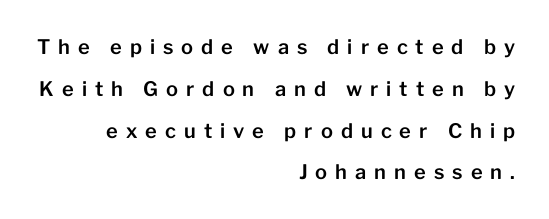
The face used here is rendered with a markedly widened letterfit. If you drew a ruler down the right edge, every line would touch it. The type sits square on the baseline with zero lean. One glance says open: line gaps are wider than usual.
